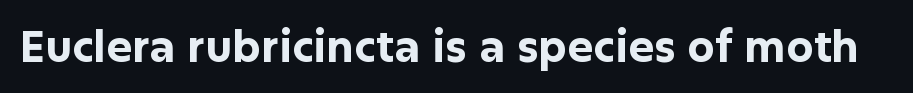
{"serif": "no", "italic": "no", "bold": "yes", "weight": "bold", "width": "normal", "stroke_contrast": "low", "x_height": "medium", "monospaced": "no", "underline": "no", "letter_spacing": "normal", "letter_spacing_em": 0.0, "glyph_px": 43}
